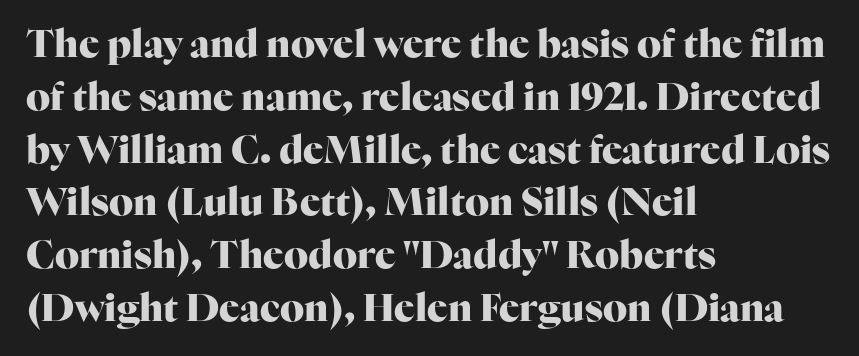
Q: Is the text bold? A: Yes.
Q: Is the text italic (slanted)? A: No, it is upright.
Q: Is the typeface a serif or a sans-serif typeface? A: Serif.
Q: Is the text underlined? A: No.
Q: How is the paragraph aligned? A: Left-aligned.
Q: Is the spacing between letters normal or unusually wide? A: Normal.
Q: Is the spacing between lines tight, normal or loose? A: Normal.
Q: Width (condensed, normal, or wide)? A: Normal.
Q: Stroke contrast? A: High.
Q: x-height? A: Medium.
Q: Monospaced? A: No.
